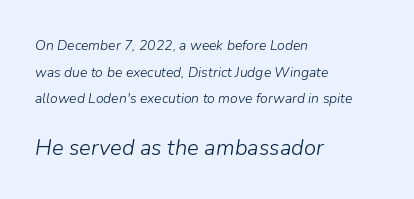
{"italic": "yes", "lean": "right", "slant_degrees": 9, "bold": "no", "underline": "no", "align": "left", "line_spacing": "loose", "line_spacing_ratio": 1.9, "letter_spacing": "normal", "letter_spacing_em": 0.0, "larger_block": "second", "size_ratio": 1.57, "glyph_px": 22}
